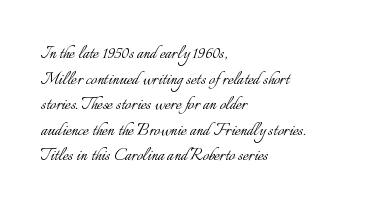
Does extra space separate the letters? No, they use regular spacing. The passage is arranged the way most books set body copy — flush left. The area under the type is left untouched. The face looks like a standard text weight, possibly lighter.
